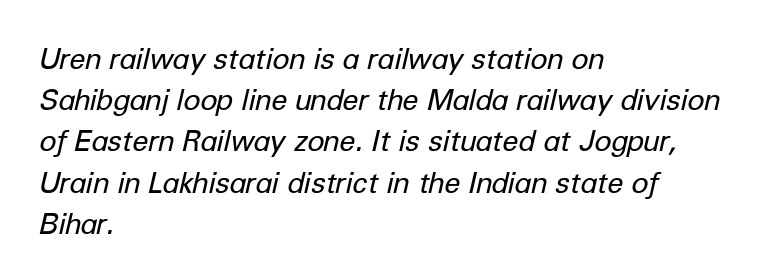
The image shows 29 px regular-weight type, italic (leaning right); set left-aligned, normal line spacing (1.42x), normal letter spacing, not underlined; low stroke contrast and a medium x-height.
